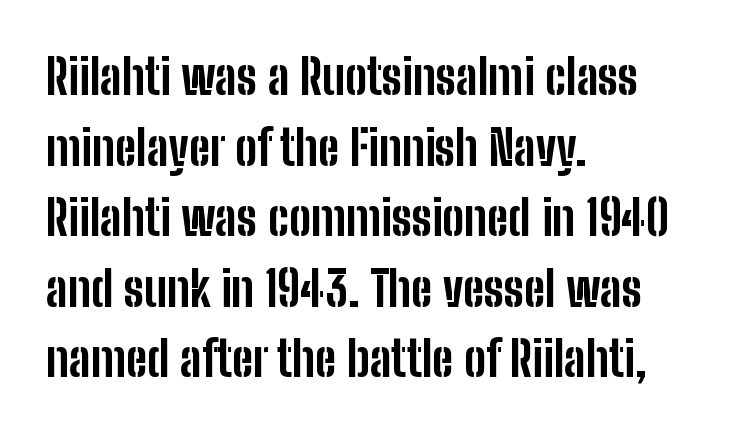
Q: Is the text bold? A: Yes.
Q: Is the text italic (slanted)? A: No, it is upright.
Q: Is the typeface a serif or a sans-serif typeface? A: Sans-serif.
Q: Is the text underlined? A: No.
Q: How is the paragraph aligned? A: Left-aligned.
Q: Is the spacing between letters normal or unusually wide? A: Normal.
Q: Is the spacing between lines tight, normal or loose? A: Normal.
Q: Width (condensed, normal, or wide)? A: Condensed.
Q: Stroke contrast? A: Low.
Q: x-height? A: Medium.
Q: Monospaced? A: No.
